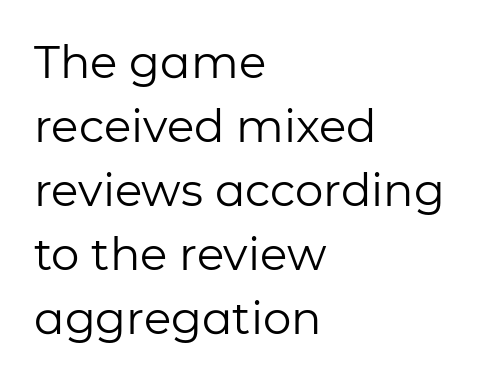
{"serif": "no", "italic": "no", "bold": "no", "weight": "regular", "width": "normal", "stroke_contrast": "low", "x_height": "medium", "monospaced": "no", "underline": "no", "align": "left", "line_spacing": "normal", "line_spacing_ratio": 1.42, "letter_spacing": "normal", "letter_spacing_em": 0.0, "glyph_px": 45}
